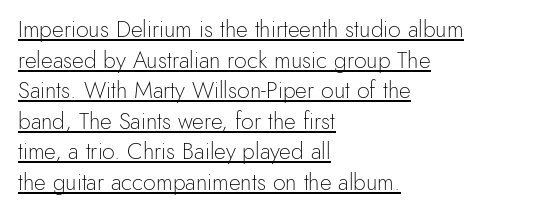
A typographer would call this underscored text. Evenly set lines give the paragraph a standard silhouette. Line starts are locked; line ends wander. Every character sits straight up, as roman type does.
